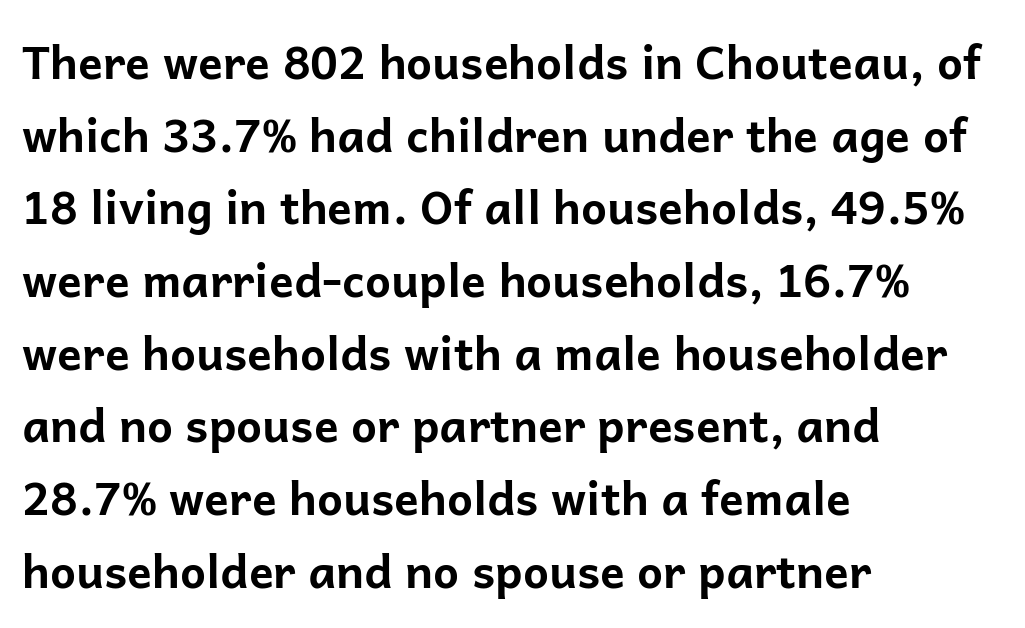
{"serif": "no", "italic": "no", "bold": "yes", "weight": "bold", "width": "normal", "stroke_contrast": "low", "x_height": "medium", "monospaced": "no", "underline": "no", "align": "left", "line_spacing": "normal", "line_spacing_ratio": 1.58, "letter_spacing": "normal", "letter_spacing_em": 0.0, "glyph_px": 46}
